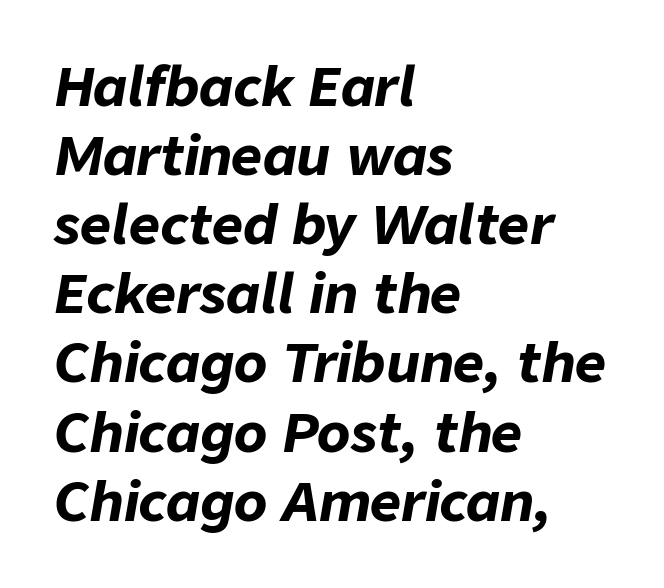
The image shows 54 px bold type, italic (leaning right); set left-aligned, normal line spacing (1.28x), normal letter spacing, not underlined; low stroke contrast and a medium x-height.
